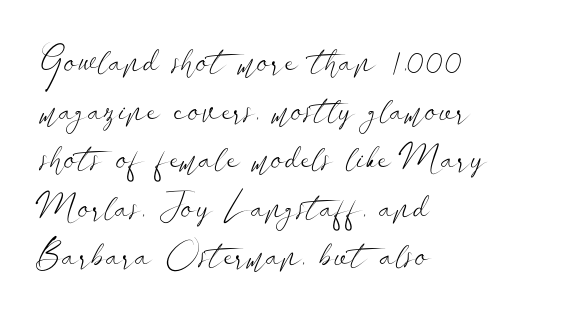
The line texture is even and compact thanks to regular tracking. Heaviness? Minimal to ordinary, like unemphasized prose. Underlining? Definitely not there. Stroke terminals: plain, sans-serif. Varying glyph widths throughout — classic text-font behaviour.
